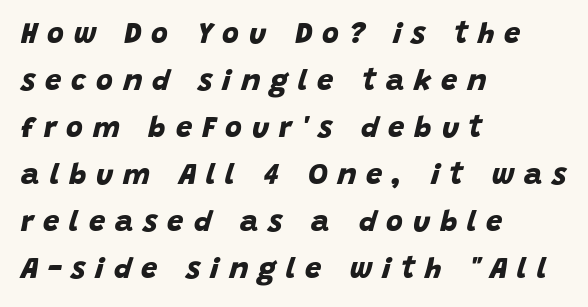
Q: Is the text bold? A: Yes.
Q: Is the typeface a serif or a sans-serif typeface? A: Sans-serif.
Q: Is the text underlined? A: No.
Q: How is the paragraph aligned? A: Left-aligned.
Q: Is the spacing between letters normal or unusually wide? A: Unusually wide.
Q: Is the spacing between lines tight, normal or loose? A: Normal.
Q: Width (condensed, normal, or wide)? A: Normal.
Q: Stroke contrast? A: Low.
Q: x-height? A: Large.
Q: Monospaced? A: No.
